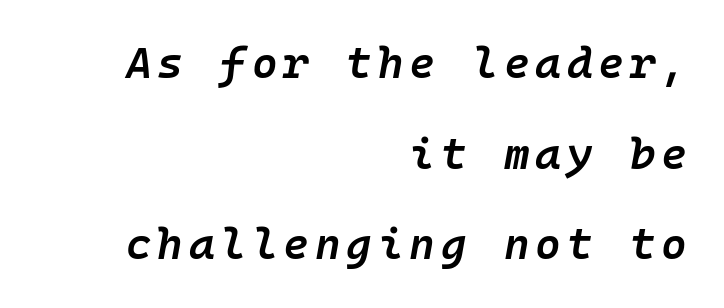
Students, this is semibold: more ink than regular, less than bold. The text block is weighted toward the right margin, trailing off unevenly leftward. The string is rendered with underlining switched off. Looks like terminal output: every glyph gets an equal slot. Airy leading. Posture: slanted.
